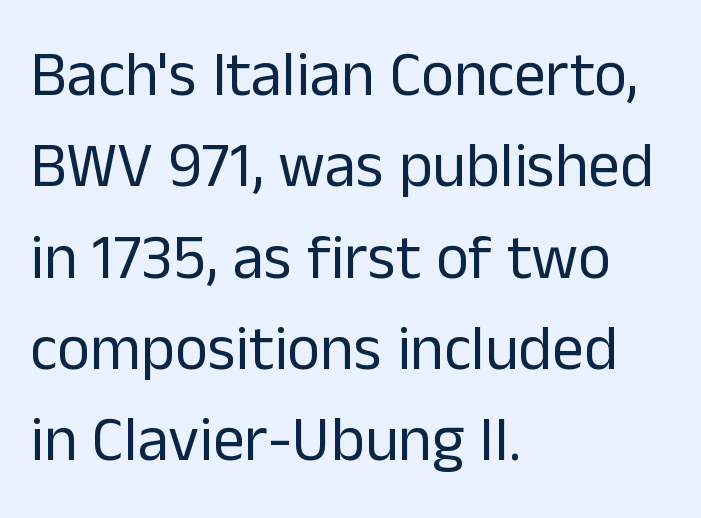
Q: Is the text bold? A: No.
Q: Is the text italic (slanted)? A: No, it is upright.
Q: Is the typeface a serif or a sans-serif typeface? A: Sans-serif.
Q: Is the text underlined? A: No.
Q: How is the paragraph aligned? A: Left-aligned.
Q: Is the spacing between letters normal or unusually wide? A: Normal.
Q: Is the spacing between lines tight, normal or loose? A: Normal.
Q: Width (condensed, normal, or wide)? A: Normal.
Q: Stroke contrast? A: Low.
Q: x-height? A: Medium.
Q: Monospaced? A: No.
